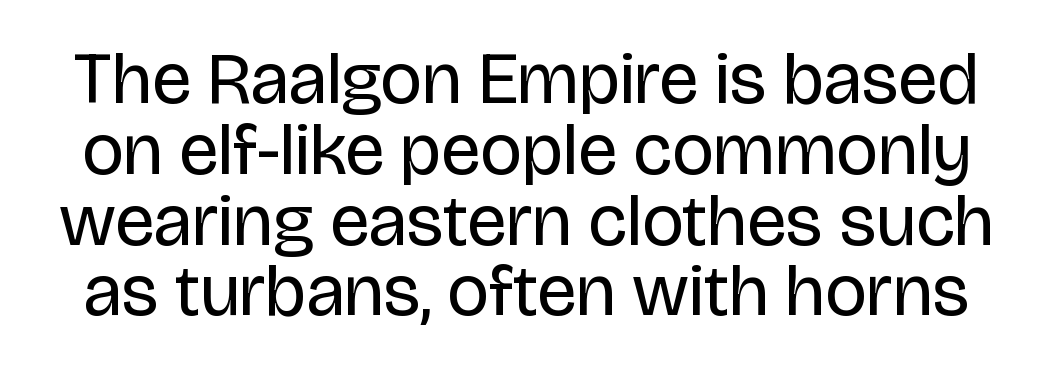
{"serif": "no", "italic": "no", "bold": "no", "weight": "regular", "width": "normal", "stroke_contrast": "low", "x_height": "large", "monospaced": "no", "underline": "no", "line_spacing": "tight", "line_spacing_ratio": 0.97, "letter_spacing": "normal", "letter_spacing_em": 0.0, "glyph_px": 73}
